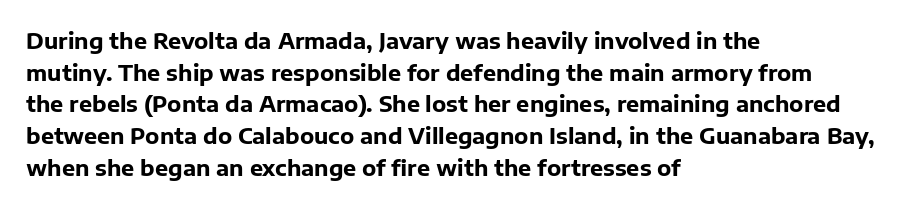
{"italic": "no", "bold": "yes", "underline": "no", "align": "left", "line_spacing": "normal", "line_spacing_ratio": 1.44, "letter_spacing": "normal", "letter_spacing_em": 0.0, "glyph_px": 22}
